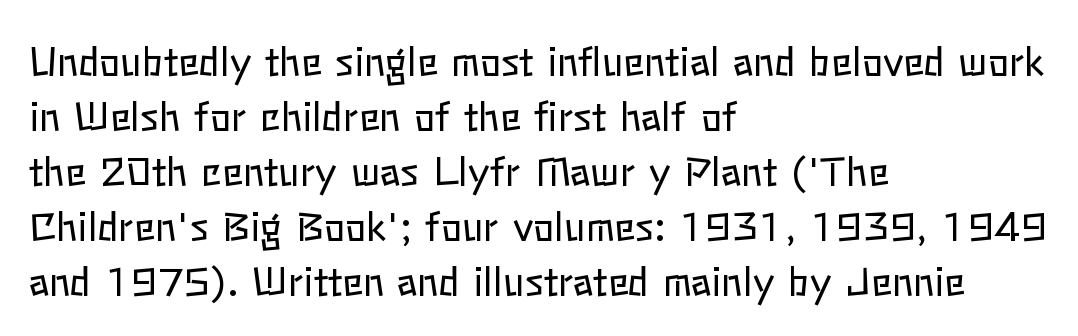
The image shows 39 px regular-weight type, upright; set left-aligned, normal line spacing (1.41x), normal letter spacing, not underlined; low stroke contrast and a medium x-height.
